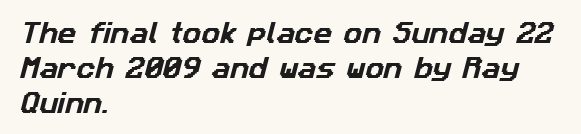
Q: Is the text underlined? A: No.
Q: How is the paragraph aligned? A: Left-aligned.
Q: Is the spacing between letters normal or unusually wide? A: Normal.
Q: Is the spacing between lines tight, normal or loose? A: Normal.
